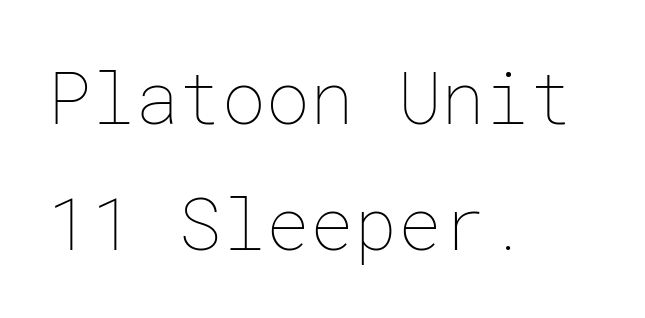
Q: Is the text bold? A: No.
Q: Is the text italic (slanted)? A: No, it is upright.
Q: Is the text underlined? A: No.
Q: How is the paragraph aligned? A: Left-aligned.
Q: Is the spacing between letters normal or unusually wide? A: Normal.
Q: Width (condensed, normal, or wide)? A: Normal.
Q: Stroke contrast? A: Low.
Q: x-height? A: Medium.
